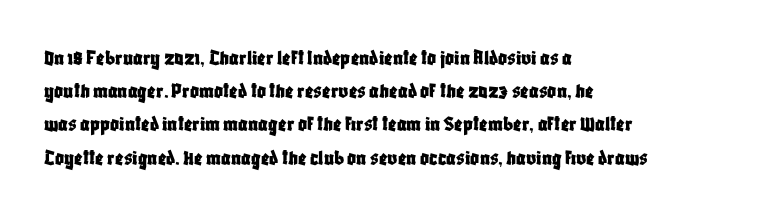
Q: Is the text italic (slanted)? A: No, it is upright.
Q: Is the text underlined? A: No.
Q: How is the paragraph aligned? A: Left-aligned.
Q: Is the spacing between letters normal or unusually wide? A: Normal.
Q: Is the spacing between lines tight, normal or loose? A: Normal.
